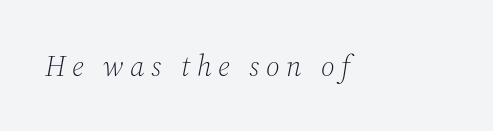
The image shows 29 px light serif type, italic (leaning right); set unusually wide letter spacing (+0.23 em), not underlined; medium stroke contrast and a medium x-height.
